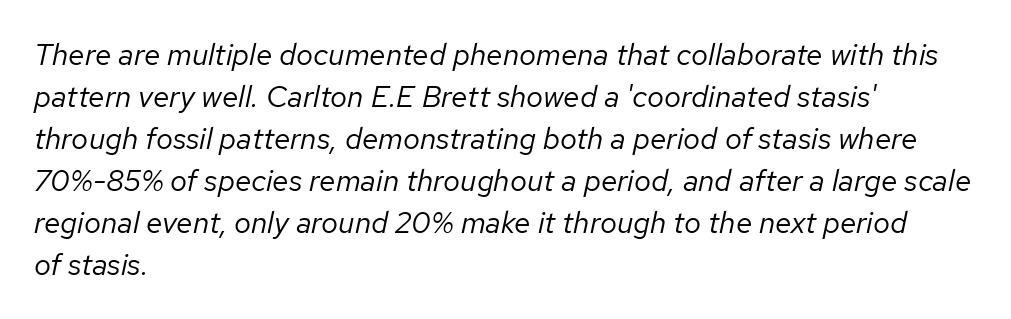
{"italic": "yes", "lean": "right", "slant_degrees": 12, "bold": "no", "weight": "regular", "width": "normal", "stroke_contrast": "low", "x_height": "medium", "monospaced": "no", "underline": "no", "align": "left", "line_spacing": "normal", "line_spacing_ratio": 1.4, "letter_spacing": "normal", "letter_spacing_em": 0.0, "glyph_px": 30}
